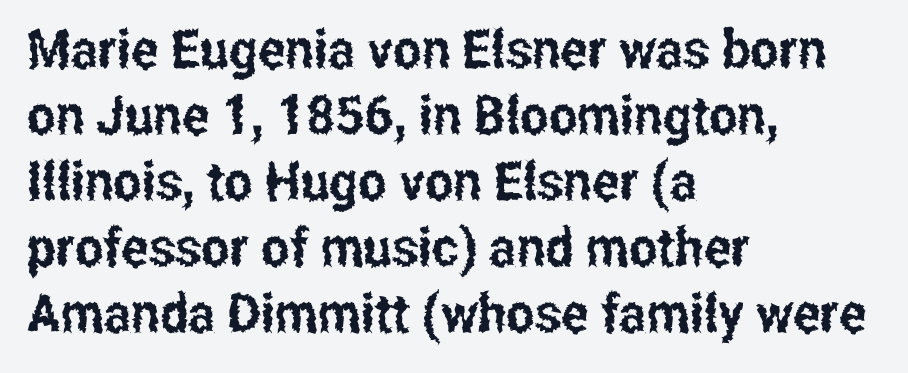
The paragraph shown leans on its left margin. Characters remain perfectly vertical along every line. How are the letters spaced? Ordinarily, with no added tracking. The string is rendered with underlining switched off.
